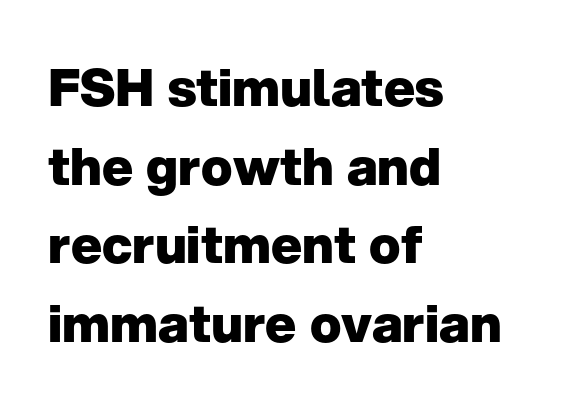
Q: Is the text bold? A: Yes.
Q: Is the text italic (slanted)? A: No, it is upright.
Q: Is the typeface a serif or a sans-serif typeface? A: Sans-serif.
Q: Is the text underlined? A: No.
Q: How is the paragraph aligned? A: Left-aligned.
Q: Is the spacing between letters normal or unusually wide? A: Normal.
Q: Is the spacing between lines tight, normal or loose? A: Normal.
Q: Width (condensed, normal, or wide)? A: Normal.
Q: Stroke contrast? A: Low.
Q: x-height? A: Medium.
Q: Monospaced? A: No.
